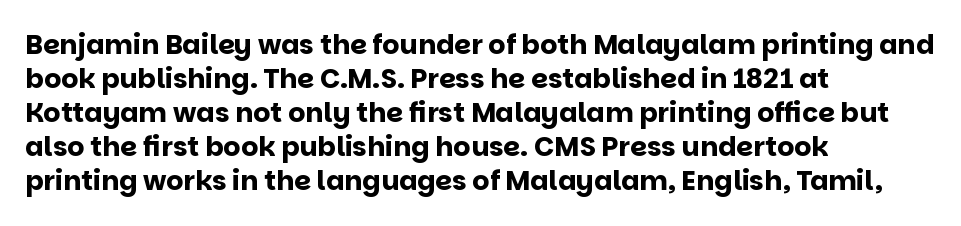
Q: Is the text bold? A: Yes.
Q: Is the text italic (slanted)? A: No, it is upright.
Q: Is the text underlined? A: No.
Q: How is the paragraph aligned? A: Left-aligned.
Q: Is the spacing between letters normal or unusually wide? A: Normal.
Q: Is the spacing between lines tight, normal or loose? A: Normal.
